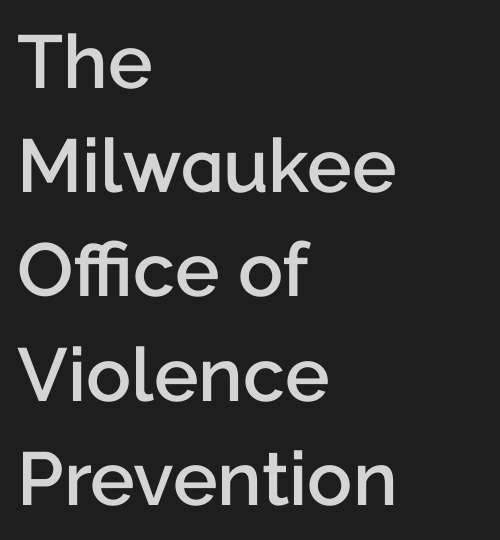
Is this a sans? Yes — the strokes have no serifs. This is roman type, the default non-slanted kind. Does the weight exceed regular? Yes, but only to semibold. A classic flush-left, rag-right setting is used for this passage.
